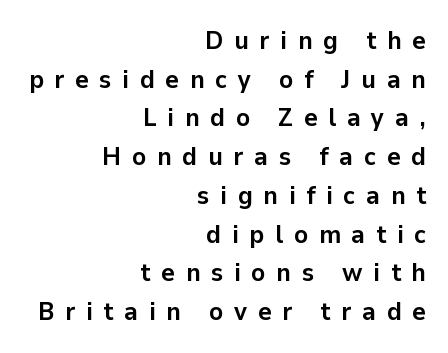
The image shows 26 px bold type, upright; set right-aligned, normal line spacing (1.49x), unusually wide letter spacing (+0.41 em), not underlined.
